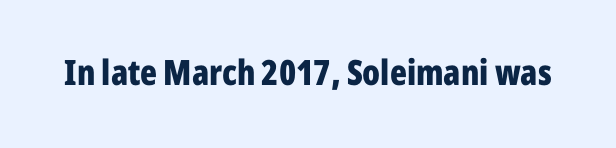
The image shows 35 px bold, condensed sans-serif type, upright; set normal letter spacing, not underlined; low stroke contrast and a medium x-height.
